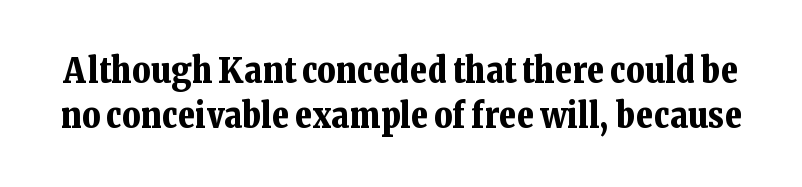
Do the characters align in a grid? No, the font is proportional. What weight is shown? A full bold with thick strokes. You can tell it's not italic because the verticals are truly vertical. The rendering keeps characters at their native spacing. Typographically, this falls in the serif category.
